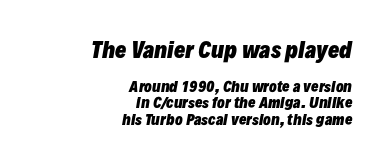
Q: Is the text bold? A: Yes.
Q: Is the text italic (slanted)? A: Yes, it leans right by about 10 degrees.
Q: Is the text underlined? A: No.
Q: How is the paragraph aligned? A: Right-aligned.
Q: Is the spacing between letters normal or unusually wide? A: Normal.
Q: Which block of text is set in a larger size, the first (top) or the second (bottom)? A: The first (top) one.
